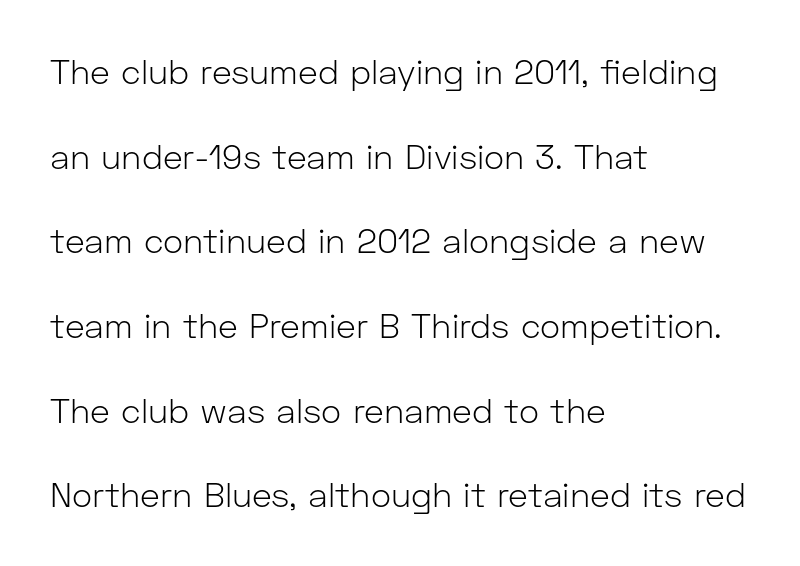
There is no visible air inserted between adjacent glyphs. Compared with typical paragraphs, the rows here are farther apart. The passage shown is not underscored anywhere. Unlike italic type, these characters show no tilt at all. Observe the absence of serifs on each vertical stroke in this sample. The rag falls on the right side of this text block.
